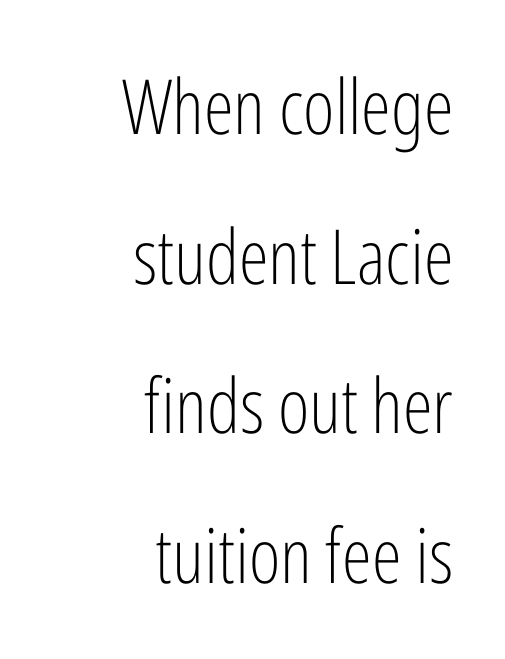
The face used here is a sans, in the tradition of grotesques and geometrics. All the whitespace from short lines collects on the left. This sample has the flowing, uneven cadence of proportional lettering. The glyphs are unaccompanied by any horizontal stroke below them.
